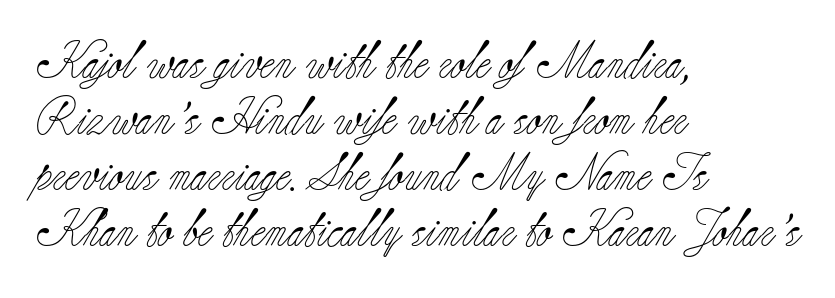
Q: Is the text bold? A: No.
Q: Is the text italic (slanted)? A: Yes.
Q: Is the typeface a serif or a sans-serif typeface? A: Serif.
Q: Is the text underlined? A: No.
Q: How is the paragraph aligned? A: Left-aligned.
Q: Is the spacing between letters normal or unusually wide? A: Normal.
Q: Is the spacing between lines tight, normal or loose? A: Normal.
Q: Width (condensed, normal, or wide)? A: Normal.
Q: Stroke contrast? A: Low.
Q: x-height? A: Small.
Q: Monospaced? A: No.
